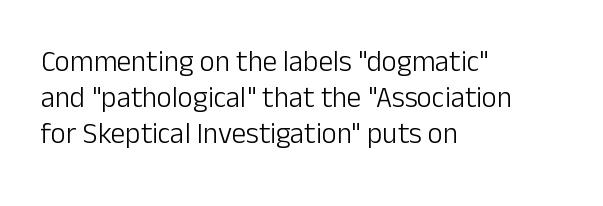
{"serif": "no", "italic": "no", "bold": "no", "weight": "light", "width": "normal", "stroke_contrast": "low", "x_height": "medium", "monospaced": "no", "underline": "no", "align": "left", "line_spacing": "normal", "line_spacing_ratio": 1.25, "letter_spacing": "normal", "letter_spacing_em": 0.0, "glyph_px": 29}
